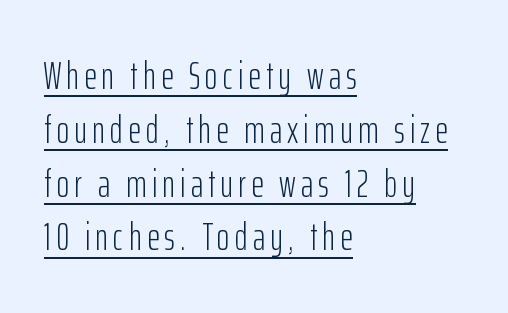
{"serif": "no", "italic": "no", "bold": "no", "weight": "light", "width": "condensed", "stroke_contrast": "low", "x_height": "medium", "monospaced": "no", "underline": "yes", "align": "left", "line_spacing": "normal", "line_spacing_ratio": 1.38, "glyph_px": 39}
